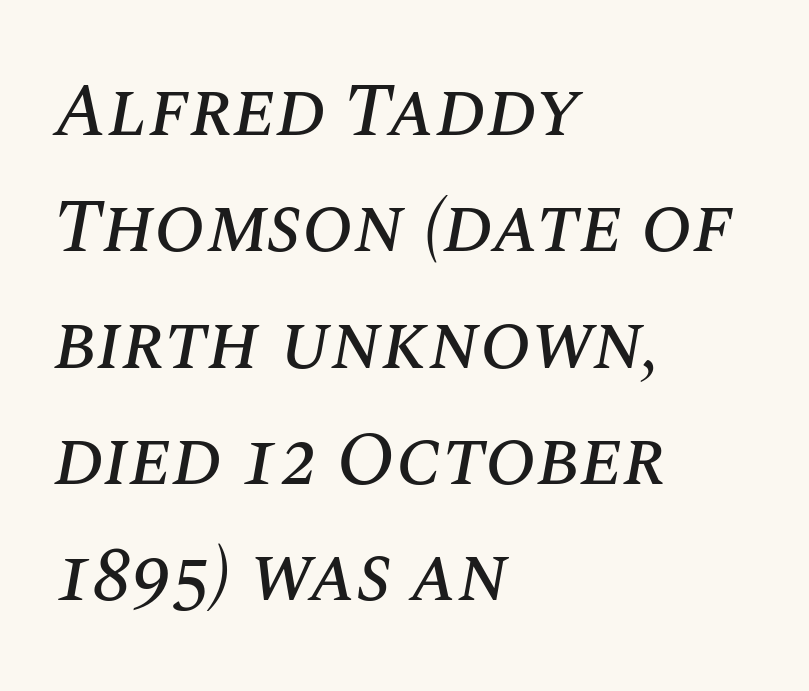
The image shows 76 px text type, italic (leaning right); set left-aligned, normal line spacing (1.53x), normal letter spacing, not underlined; medium stroke contrast and a large x-height.
